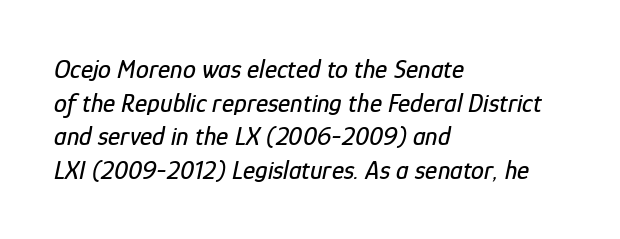
Is the block centered? No — it sits flush against the left margin. Descender tails drop into unmarked territory. The space between consecutive lines is moderate. Short note: letters normally spaced. The whole block is typeset with a tilt.
